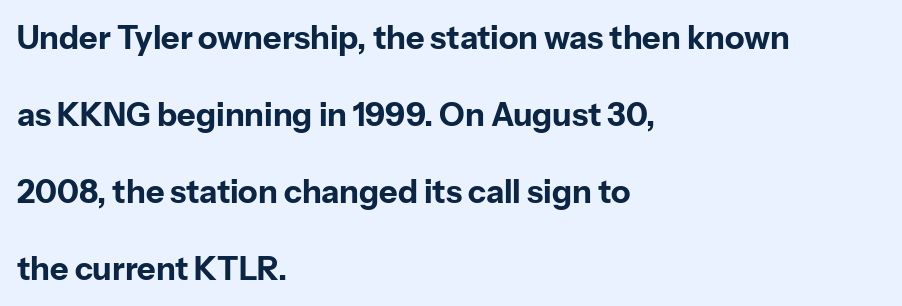
The image shows 32 px bold sans-serif type, upright; set left-aligned, loose line spacing (2.41x), normal letter spacing, not underlined; low stroke contrast and a medium x-height.
